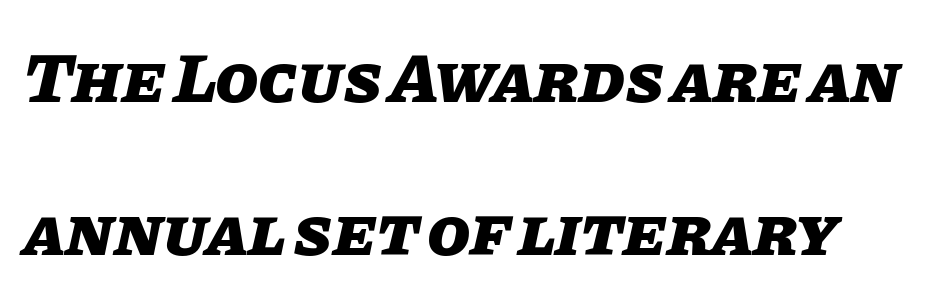
The image shows 70 px heavy type, italic (leaning right); set loose line spacing (2.18x), normal letter spacing, not underlined; low stroke contrast and a large x-height.
